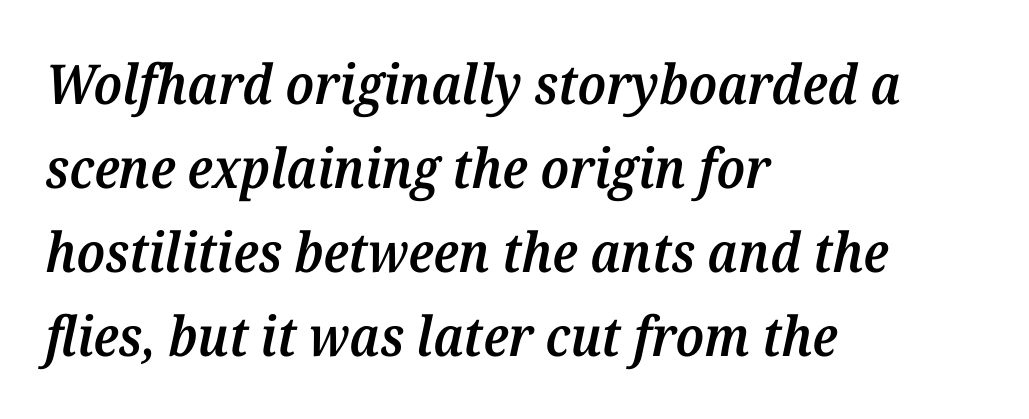
{"serif": "yes", "italic": "yes", "lean": "right", "slant_degrees": 12, "bold": "semi", "weight": "semibold", "width": "normal", "stroke_contrast": "medium", "x_height": "medium", "monospaced": "no", "underline": "no", "align": "left", "line_spacing": "normal", "line_spacing_ratio": 1.53, "letter_spacing": "normal", "letter_spacing_em": 0.0, "glyph_px": 55}
